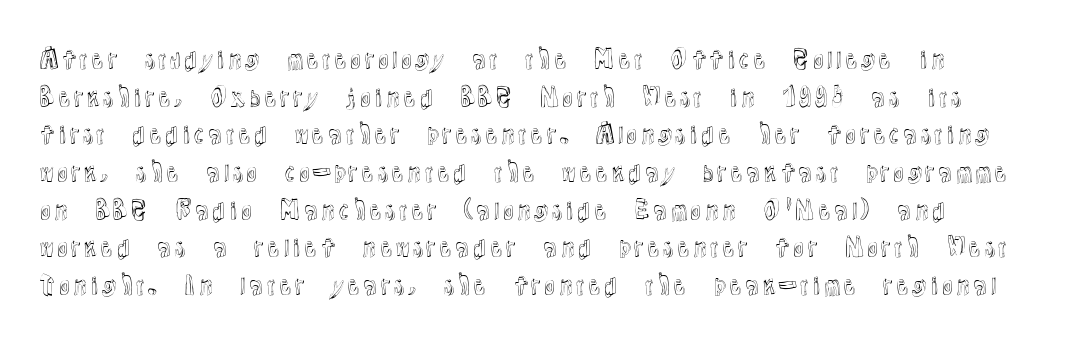
Q: Is the text italic (slanted)? A: No, it is upright.
Q: Is the text underlined? A: No.
Q: How is the paragraph aligned? A: Left-aligned.
Q: Is the spacing between letters normal or unusually wide? A: Normal.
Q: Is the spacing between lines tight, normal or loose? A: Normal.
